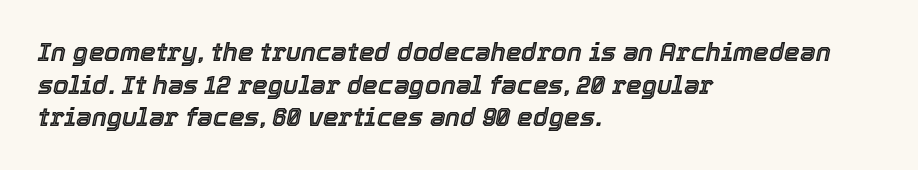
Successive baselines arrive at the customary interval. These lines were composed using italics. Short and long lines alike share a common starting point at left. Between one letter and the next there's only the usual sliver of space.
